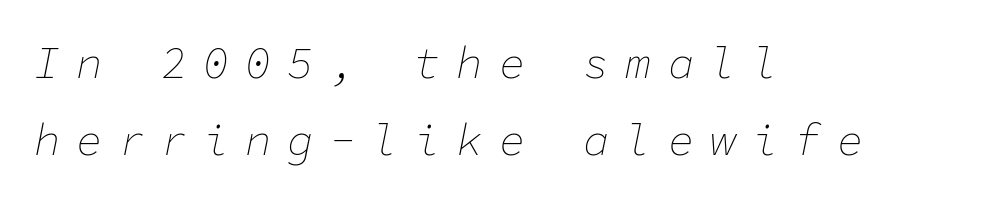
The image shows 44 px thin type, italic (leaning right), monospaced; set left-aligned, line spacing 1.76x, unusually wide letter spacing (+0.36 em), not underlined; low stroke contrast and a medium x-height.
